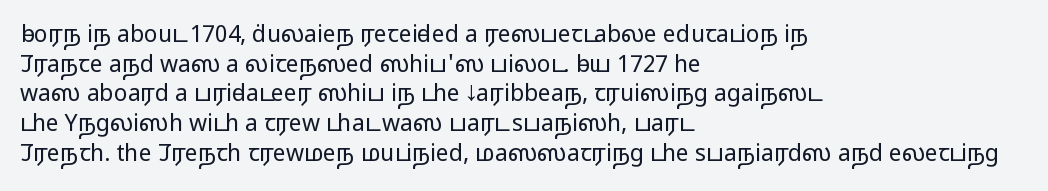
Q: Is the text bold? A: No.
Q: Is the text italic (slanted)? A: No, it is upright.
Q: Is the text underlined? A: No.
Q: How is the paragraph aligned? A: Left-aligned.
Q: Is the spacing between letters normal or unusually wide? A: Normal.
Q: Is the spacing between lines tight, normal or loose? A: Normal.
